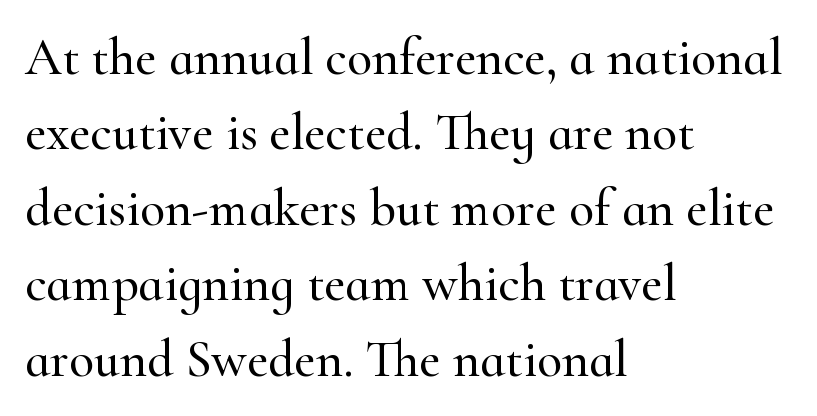
Is the block centered? No — it sits flush against the left margin. Rendered with straight, roman letterforms. Vertically, the passage feels balanced, rows spaced as you'd expect. The space directly below the letters is spotless.
